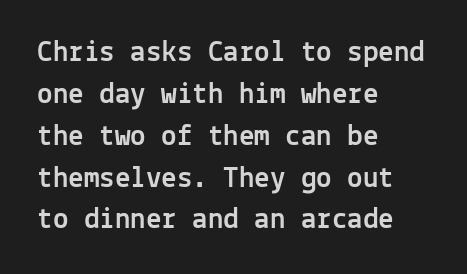
Is this a fixed-width face? Yes — each glyph sits in an identical cell. Short note: letters normally spaced. The glyphs in this specimen are sans serif. Notice how the passage keeps a crisp vertical edge on the left only. The specimen omits any rule beneath the text block's lines. Every stem runs plumb, perpendicular to the baseline.
